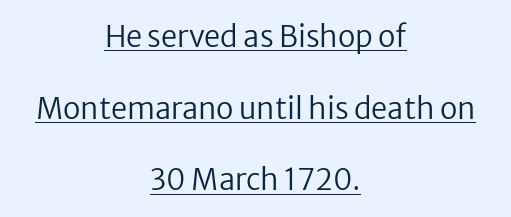
Q: Is the text bold? A: No.
Q: Is the text italic (slanted)? A: No, it is upright.
Q: Is the typeface a serif or a sans-serif typeface? A: Sans-serif.
Q: Is the text underlined? A: Yes.
Q: How is the paragraph aligned? A: Centered.
Q: Is the spacing between letters normal or unusually wide? A: Normal.
Q: Is the spacing between lines tight, normal or loose? A: Loose.
Q: Width (condensed, normal, or wide)? A: Normal.
Q: Stroke contrast? A: Low.
Q: x-height? A: Medium.
Q: Monospaced? A: No.
